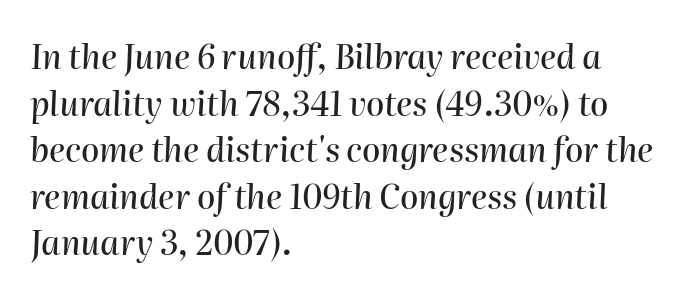
The image shows 33 px text type, italic (leaning right); set left-aligned, normal line spacing (1.41x), normal letter spacing, not underlined; high stroke contrast and a medium x-height.
